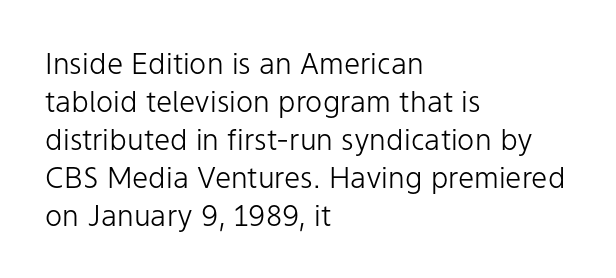
The image shows 29 px light sans-serif type, upright; set left-aligned, normal line spacing (1.31x), normal letter spacing, not underlined; low stroke contrast and a medium x-height.
